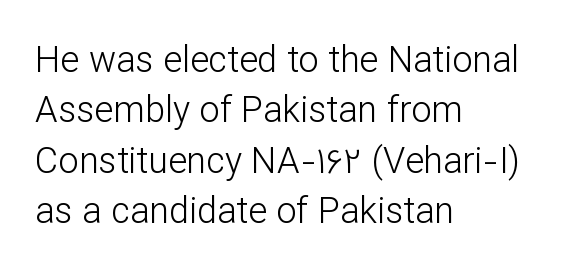
How would I describe the line gaps? Plain and ordinary. Every character sits straight up, as roman type does. The letters look calm and open, with moderate or lighter stems. Nobody touched the tracking dial on this one. Note the varied advance widths — an 'i' is clearly narrower than an 'm'. If you drew a ruler down the left edge, every line would touch it.
